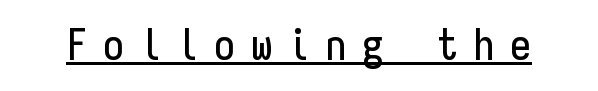
{"serif": "no", "italic": "no", "width": "condensed", "stroke_contrast": "low", "x_height": "medium", "monospaced": "yes", "underline": "yes", "letter_spacing": "wide", "letter_spacing_em": 0.36, "glyph_px": 43}
